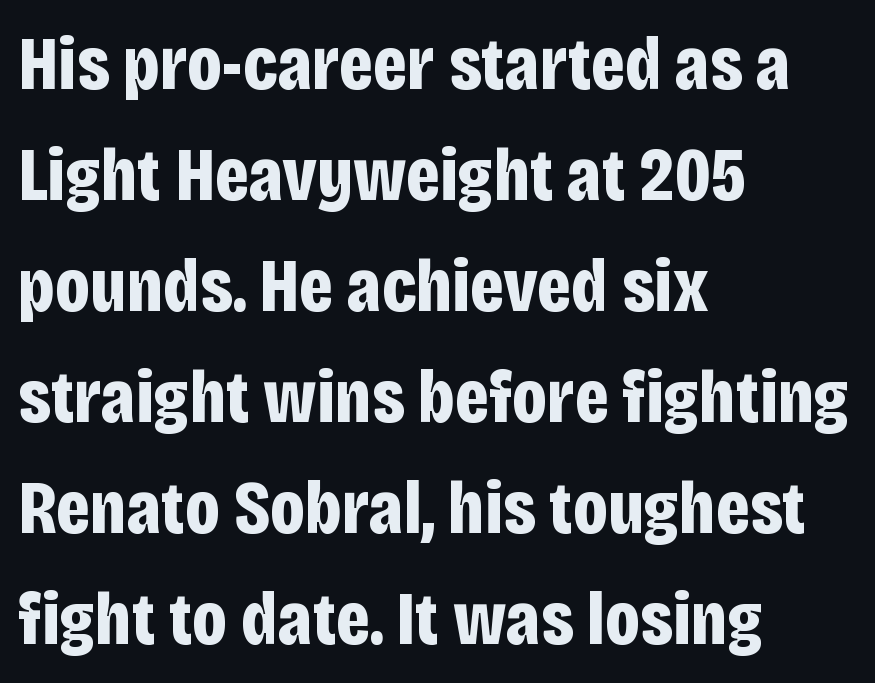
The image shows 76 px bold, condensed sans-serif type, upright; set left-aligned, normal line spacing (1.46x), normal letter spacing, not underlined; low stroke contrast and a large x-height.
